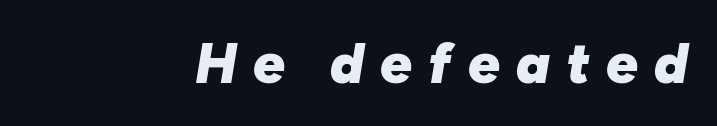
The image shows 56 px heavy type, italic (leaning right); set right-aligned, unusually wide letter spacing (+0.29 em), not underlined; low stroke contrast and a medium x-height.
